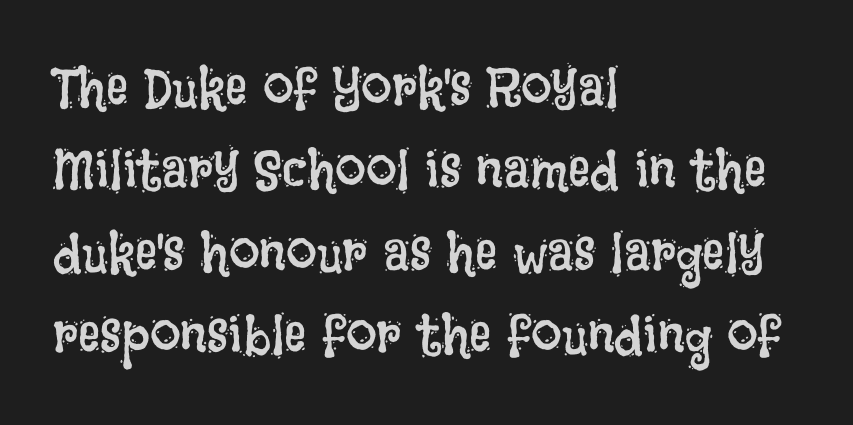
Q: Is the text bold? A: No.
Q: Is the text italic (slanted)? A: No, it is upright.
Q: Is the text underlined? A: No.
Q: How is the paragraph aligned? A: Left-aligned.
Q: Is the spacing between letters normal or unusually wide? A: Normal.
Q: Is the spacing between lines tight, normal or loose? A: Normal.
Q: Width (condensed, normal, or wide)? A: Condensed.
Q: Stroke contrast? A: Low.
Q: x-height? A: Large.
Q: Monospaced? A: No.
